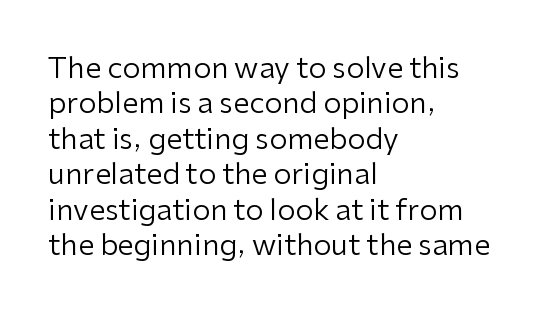
Nope, not italic — everything's standing straight. The letterforms sit shoulder to shoulder at normal distance. No extra ink here — the face is not bold. Check under the words: just untouched page. The text block is weighted toward the left margin, trailing off unevenly rightward. You could not count columns in this text — the font is proportionally spaced.
